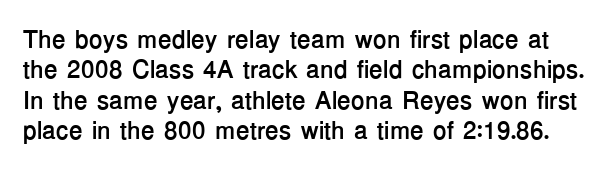
The image shows 25 px bold type, upright; set line spacing 1.22x, normal letter spacing, not underlined.
